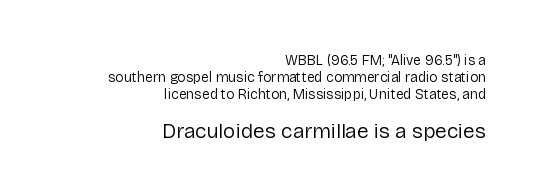
The image shows 21 px text type, upright; set right-aligned, line spacing 1.2x, normal letter spacing, not underlined; the second (bottom) block is 1.5x larger.
